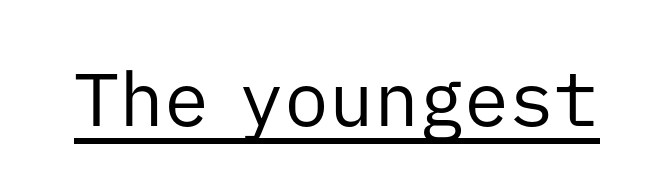
No extra ink here — the face is not bold. The characters display no serif detailing; their extremities are plain. Nobody touched the tracking dial on this one. Here the designer chose a console-style face with uniform glyph widths. This is underlined copy, the kind a proofreader might mark for attention.
